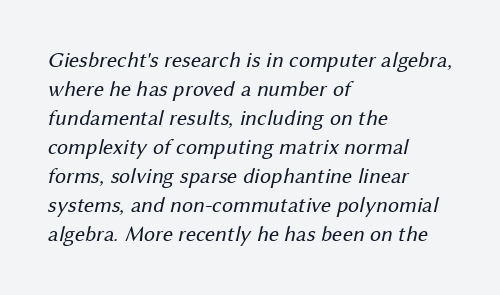
Rule under the text: the space is simply empty. There is no visible air inserted between adjacent glyphs. Summary of vertical rhythm: regular, with standard interline spacing. Bold? No — there's no thickening of the strokes. The typesetter chose a ragged-right arrangement here.
